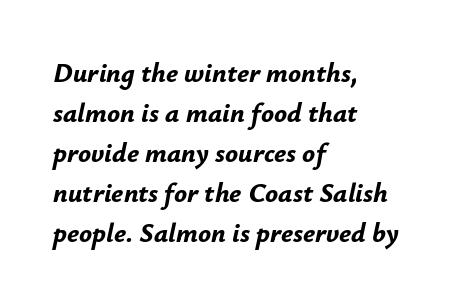
The letters sit at their default tracking, neither squeezed nor spread. Plain, unruled lines of type. Every character sits at an angle, as italics do. Pretty heavy lettering here — definitely bold. Rows of type keep a routine distance in the vertical direction.
